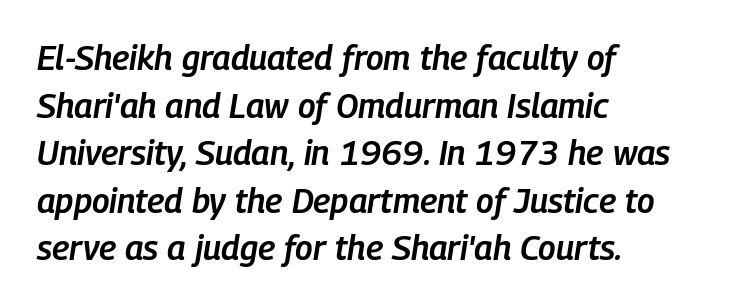
{"italic": "yes", "lean": "right", "slant_degrees": 9, "bold": "semi", "weight": "semibold", "width": "condensed", "stroke_contrast": "low", "x_height": "medium", "monospaced": "no", "underline": "no", "align": "left", "line_spacing": "normal", "line_spacing_ratio": 1.4, "letter_spacing": "normal", "letter_spacing_em": 0.0, "glyph_px": 34}
